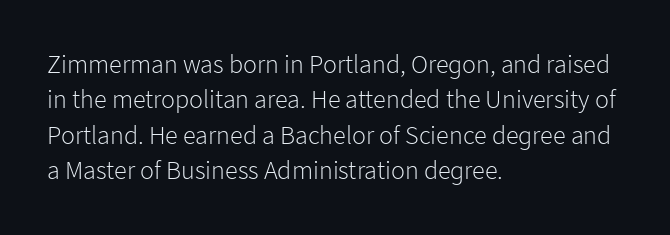
Q: Is the text bold? A: No.
Q: Is the text italic (slanted)? A: No, it is upright.
Q: Is the text underlined? A: No.
Q: How is the paragraph aligned? A: Left-aligned.
Q: Is the spacing between letters normal or unusually wide? A: Normal.
Q: Is the spacing between lines tight, normal or loose? A: Normal.
